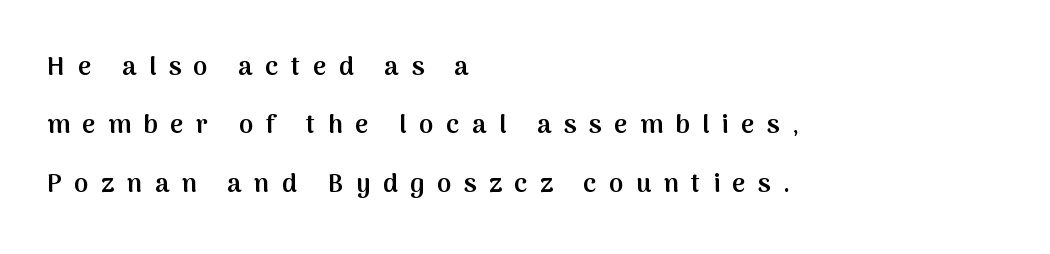
{"italic": "no", "bold": "semi", "underline": "no", "align": "left", "line_spacing": "loose", "line_spacing_ratio": 2.25, "letter_spacing": "wide", "letter_spacing_em": 0.48, "glyph_px": 26}
